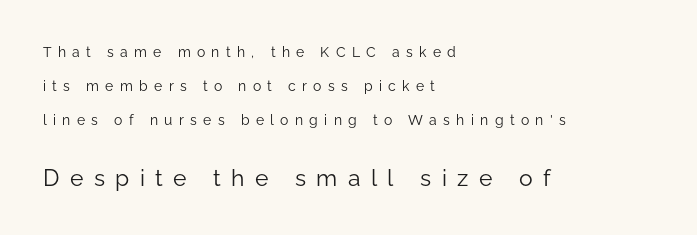
{"italic": "no", "bold": "no", "underline": "no", "align": "left", "line_spacing": "loose", "line_spacing_ratio": 2.44, "letter_spacing": "wide", "letter_spacing_em": 0.45, "larger_block": "second", "size_ratio": 1.64, "glyph_px": 23}
